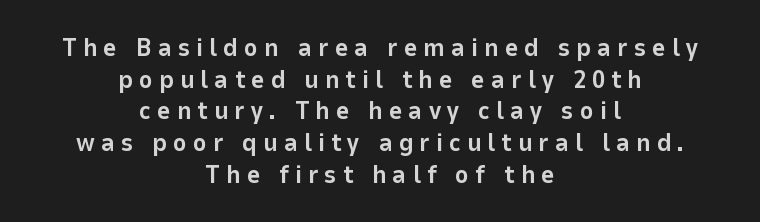
Q: Is the text bold? A: Yes.
Q: Is the text italic (slanted)? A: No, it is upright.
Q: Is the text underlined? A: No.
Q: How is the paragraph aligned? A: Centered.
Q: Is the spacing between letters normal or unusually wide? A: Unusually wide.
